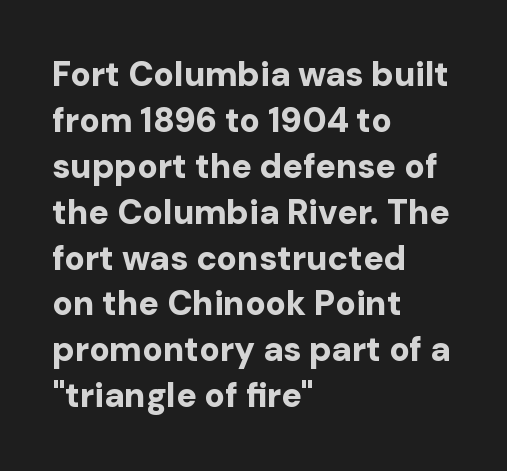
The font family rendered here belongs to the sans-serif group. Rendered with straight, roman letterforms. The face used here is proportionally spaced, like ordinary book or web type. If you measured baseline to baseline, you'd find a middling distance. Underline: absent. Every letter is thick-stroked: bold, no question.
